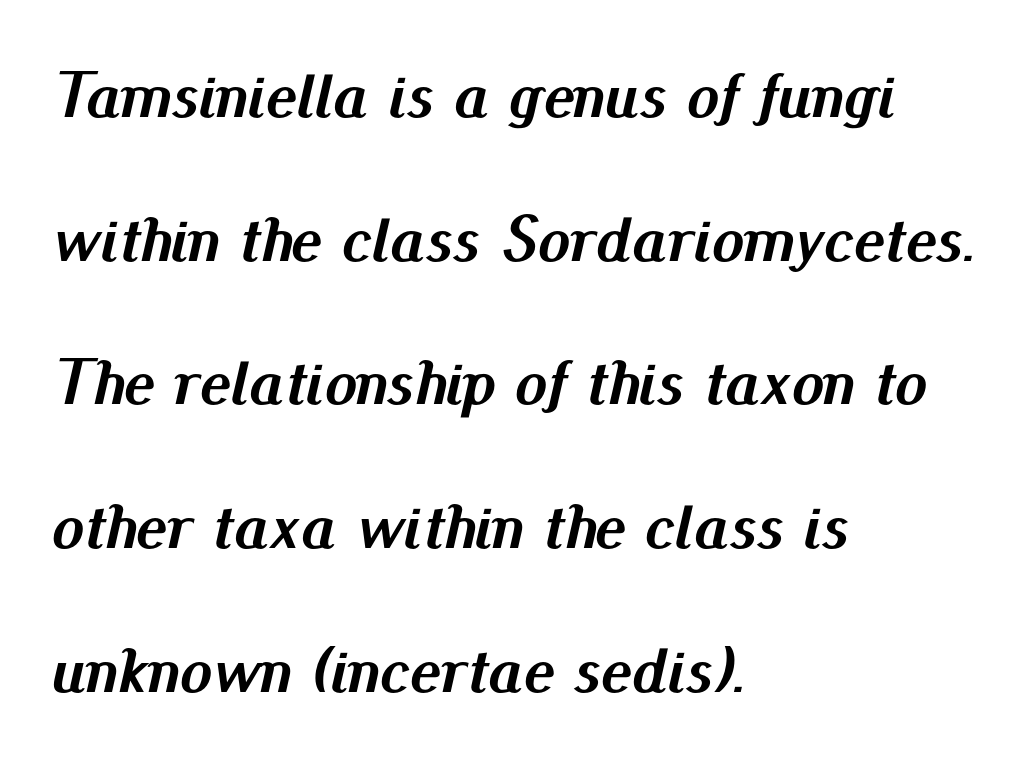
The image shows 65 px semibold type, italic (leaning right); set left-aligned, loose line spacing (2.21x), normal letter spacing, not underlined; medium stroke contrast and a small x-height.
